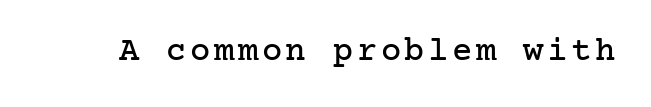
Q: Is the text italic (slanted)? A: No, it is upright.
Q: Is the typeface a serif or a sans-serif typeface? A: Serif.
Q: Is the text underlined? A: No.
Q: Width (condensed, normal, or wide)? A: Normal.
Q: Stroke contrast? A: Low.
Q: x-height? A: Medium.
